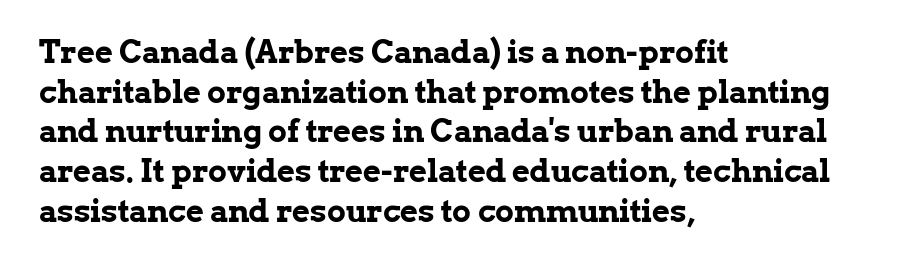
Q: Is the text bold? A: Yes.
Q: Is the text italic (slanted)? A: No, it is upright.
Q: Is the typeface a serif or a sans-serif typeface? A: Serif.
Q: Is the text underlined? A: No.
Q: How is the paragraph aligned? A: Left-aligned.
Q: Is the spacing between letters normal or unusually wide? A: Normal.
Q: Is the spacing between lines tight, normal or loose? A: Normal.
Q: Width (condensed, normal, or wide)? A: Normal.
Q: Stroke contrast? A: Low.
Q: x-height? A: Medium.
Q: Monospaced? A: No.
